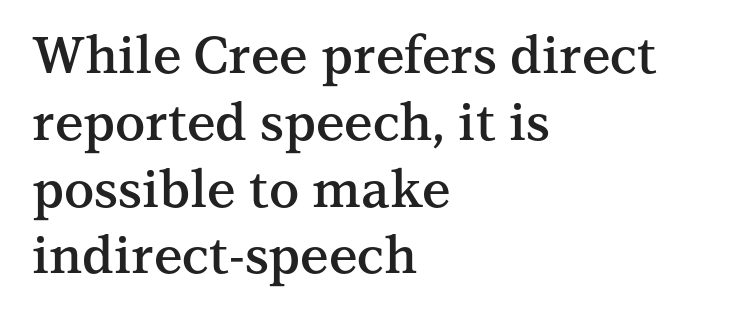
{"serif": "yes", "italic": "no", "bold": "semi", "weight": "semibold", "width": "normal", "stroke_contrast": "medium", "x_height": "medium", "monospaced": "no", "underline": "no", "align": "left", "line_spacing": "normal", "line_spacing_ratio": 1.31, "letter_spacing": "normal", "letter_spacing_em": 0.0, "glyph_px": 51}
